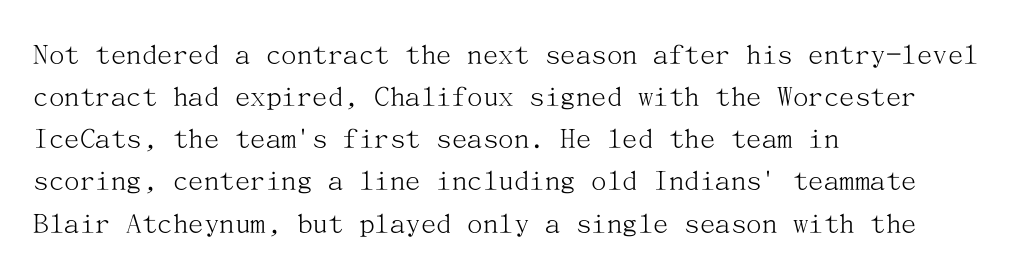
The image shows 31 px light serif type, upright; set left-aligned, normal line spacing (1.36x), normal letter spacing, not underlined; medium stroke contrast and a medium x-height.
